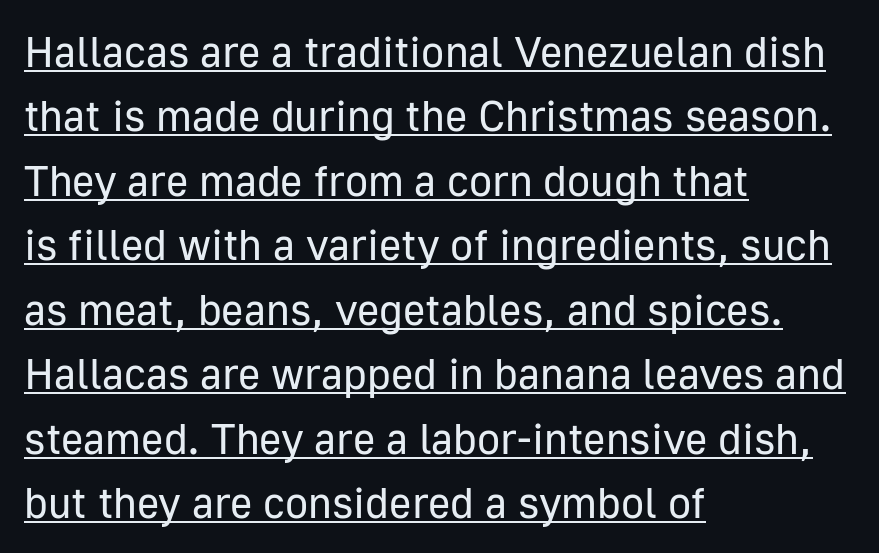
Where is the straight margin? On the left. This sample uses plain, unmodified letter spacing. This sample uses an upright cut, with every glyph sitting square on the baseline. Type style note: lacks serifs.
